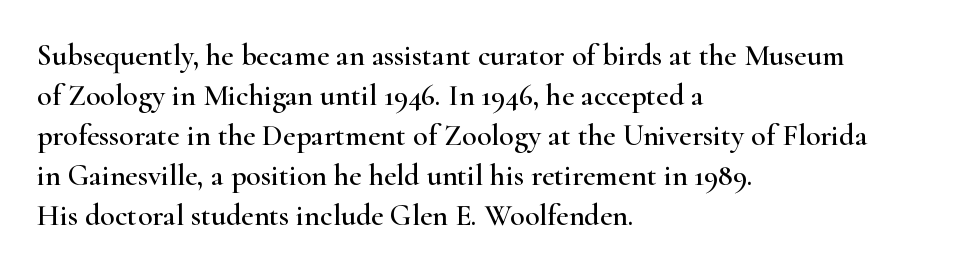
The image shows 30 px wide serif type, upright; set left-aligned, normal line spacing (1.33x), normal letter spacing, not underlined; high stroke contrast and a small x-height.
